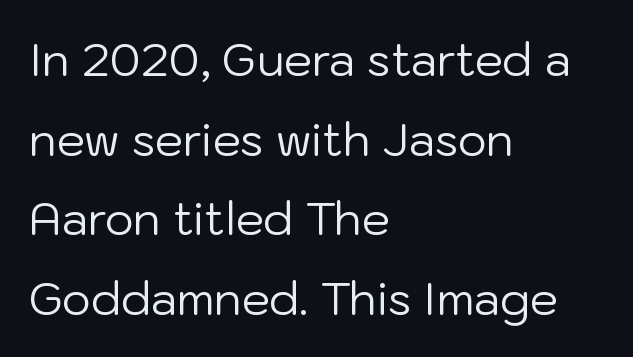
Q: Is the text bold? A: No.
Q: Is the text italic (slanted)? A: No, it is upright.
Q: Is the typeface a serif or a sans-serif typeface? A: Sans-serif.
Q: Is the text underlined? A: No.
Q: How is the paragraph aligned? A: Left-aligned.
Q: Is the spacing between letters normal or unusually wide? A: Normal.
Q: Width (condensed, normal, or wide)? A: Normal.
Q: Stroke contrast? A: Low.
Q: x-height? A: Medium.
Q: Monospaced? A: No.
